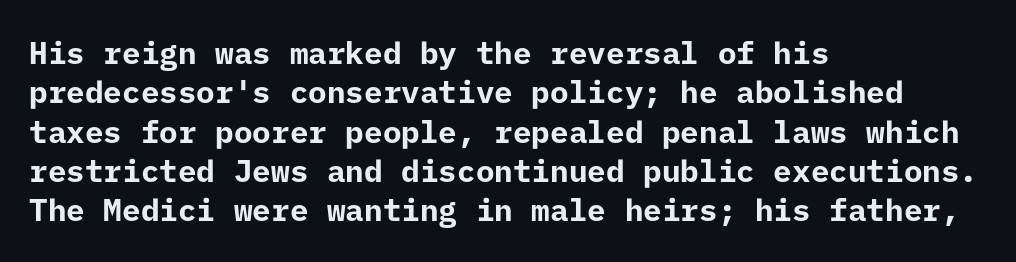
Students, observe: this is what conventionally led text looks like. The letters stand upright; this is a roman face. One-word summary of the alignment: left. Plenty of ink on the page — the face is bold.
